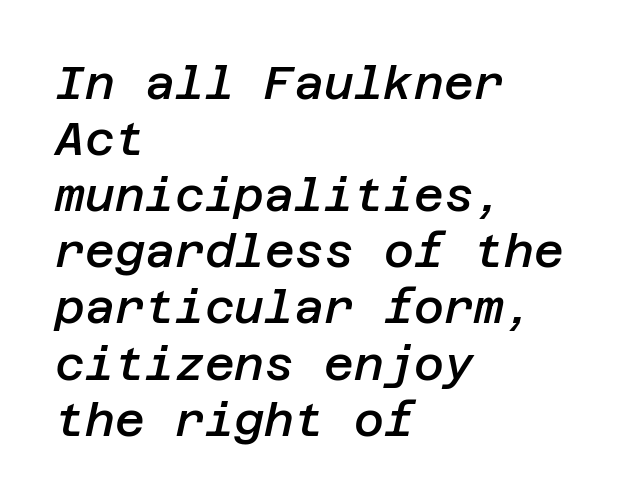
Q: Is the text bold? A: Semi-bold.
Q: Is the text italic (slanted)? A: Yes, it leans right by about 12 degrees.
Q: Is the text underlined? A: No.
Q: How is the paragraph aligned? A: Left-aligned.
Q: Is the spacing between letters normal or unusually wide? A: Normal.
Q: Width (condensed, normal, or wide)? A: Normal.
Q: Stroke contrast? A: Low.
Q: x-height? A: Large.
